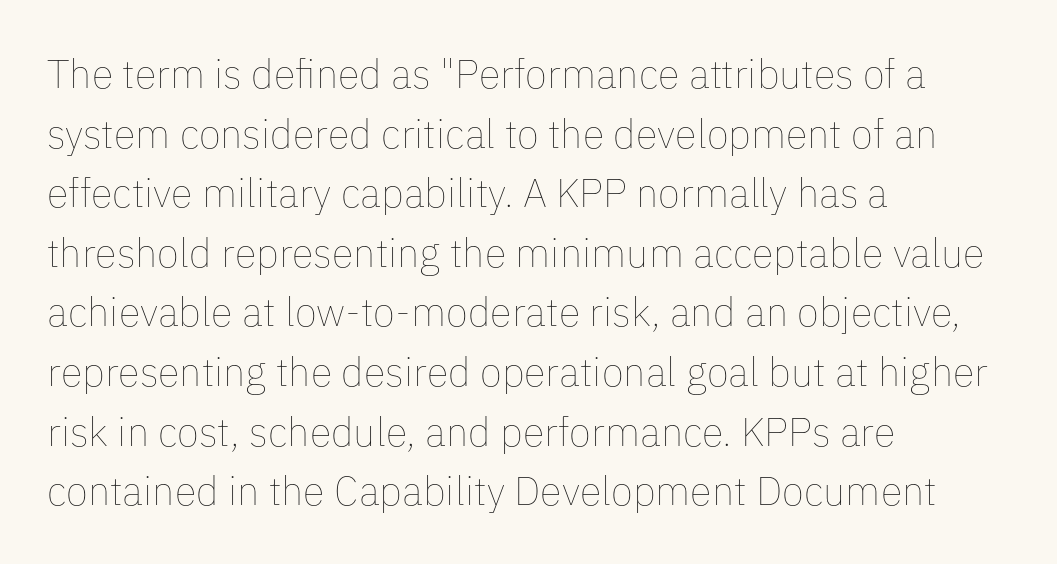
{"italic": "no", "bold": "no", "weight": "thin", "width": "normal", "stroke_contrast": "low", "x_height": "medium", "monospaced": "no", "underline": "no", "align": "left", "line_spacing": "normal", "line_spacing_ratio": 1.49, "letter_spacing": "normal", "letter_spacing_em": 0.0, "glyph_px": 40}
